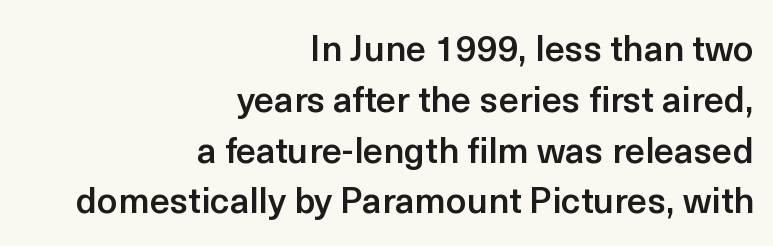
Does the weight exceed regular? Yes, but only to semibold. This sample has the flowing, uneven cadence of proportional lettering. Line spacing here is normal. Descenders are the only things crossing below the line. The ragged edge is on the left, which tells us the setting is flush right.
